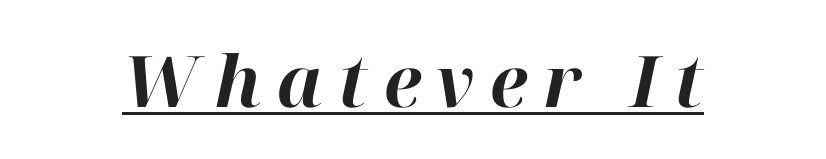
Q: Is the text bold? A: Yes.
Q: Is the text italic (slanted)? A: Yes, it leans right by about 12 degrees.
Q: Is the text underlined? A: Yes.
Q: Is the spacing between letters normal or unusually wide? A: Unusually wide.
Q: Width (condensed, normal, or wide)? A: Normal.
Q: Stroke contrast? A: High.
Q: x-height? A: Medium.
Q: Monospaced? A: No.
